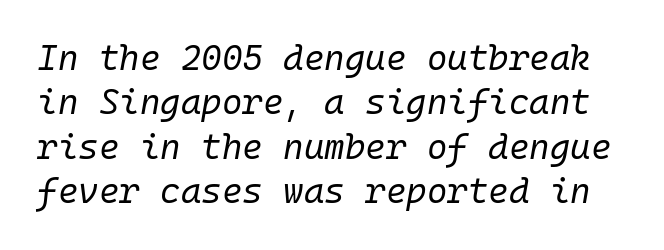
Q: Is the text bold? A: No.
Q: Is the text italic (slanted)? A: Yes, it leans right by about 10 degrees.
Q: Is the text underlined? A: No.
Q: Is the spacing between letters normal or unusually wide? A: Normal.
Q: Is the spacing between lines tight, normal or loose? A: Normal.
Q: Width (condensed, normal, or wide)? A: Normal.
Q: Stroke contrast? A: Low.
Q: x-height? A: Medium.
Q: Monospaced? A: Yes.
